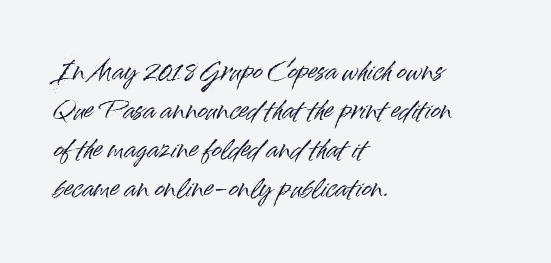
The image shows 24 px text type; set left-aligned, normal line spacing (1.62x), normal letter spacing, not underlined.
